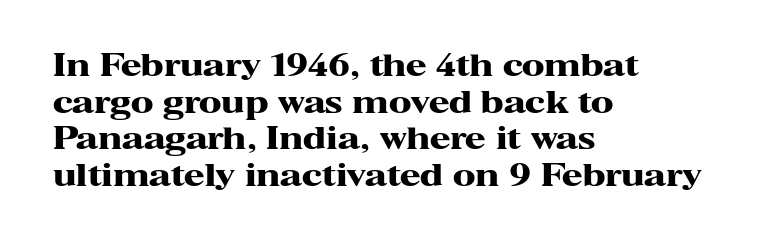
{"serif": "yes", "italic": "no", "bold": "yes", "weight": "heavy", "width": "wide", "stroke_contrast": "high", "x_height": "medium", "monospaced": "no", "underline": "no", "align": "left", "line_spacing_ratio": 1.22, "letter_spacing": "normal", "letter_spacing_em": 0.0, "glyph_px": 30}
